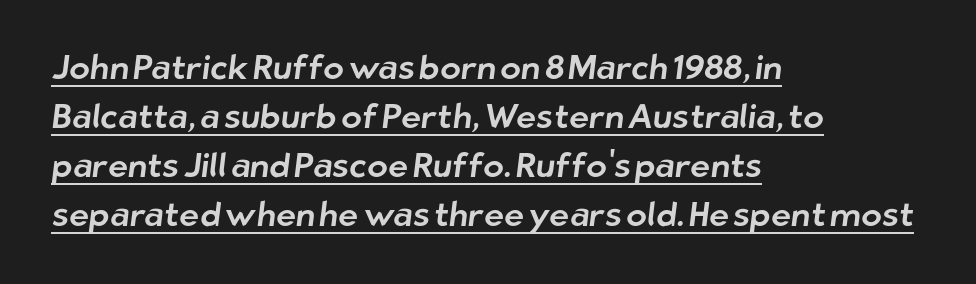
The image shows 34 px sans-serif type; set left-aligned, normal line spacing (1.44x), normal letter spacing, underlined; low stroke contrast and a medium x-height.
